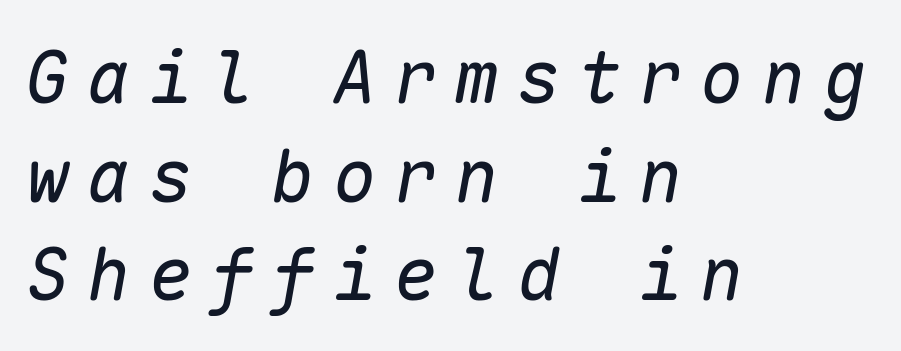
Each line starts at the same left margin while the right side varies. In terms of posture, this sample is oblique. Nothing heavy about these letters — not bold at all. Quick note: interline space is typical. The face used here is monospaced, like something from a code editor.
